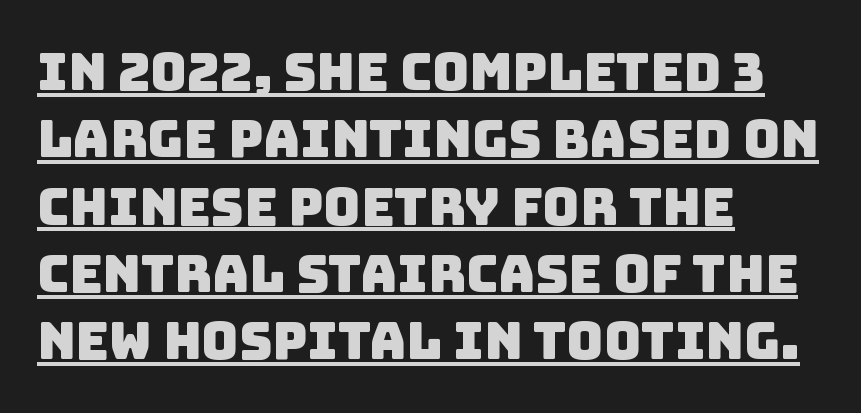
Notice how descenders clear the ascenders below comfortably — that's standard leading. This sample carries an underscore along the baseline area. Spacing verdict: proportional, widths tailored to each character. Reading down the block, your eye returns to a fixed left position each line.
